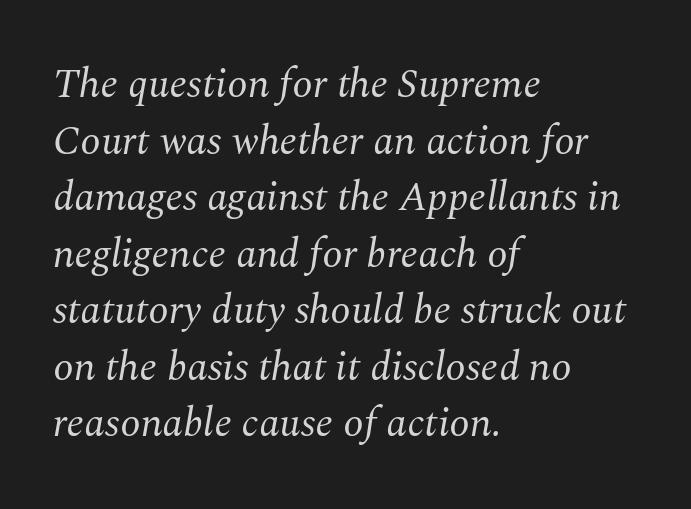
{"serif": "yes", "italic": "yes", "lean": "right", "slant_degrees": 10, "bold": "no", "weight": "regular", "width": "normal", "stroke_contrast": "medium", "x_height": "medium", "monospaced": "no", "underline": "no", "align": "left", "line_spacing": "normal", "line_spacing_ratio": 1.38, "letter_spacing": "normal", "letter_spacing_em": 0.0, "glyph_px": 41}
